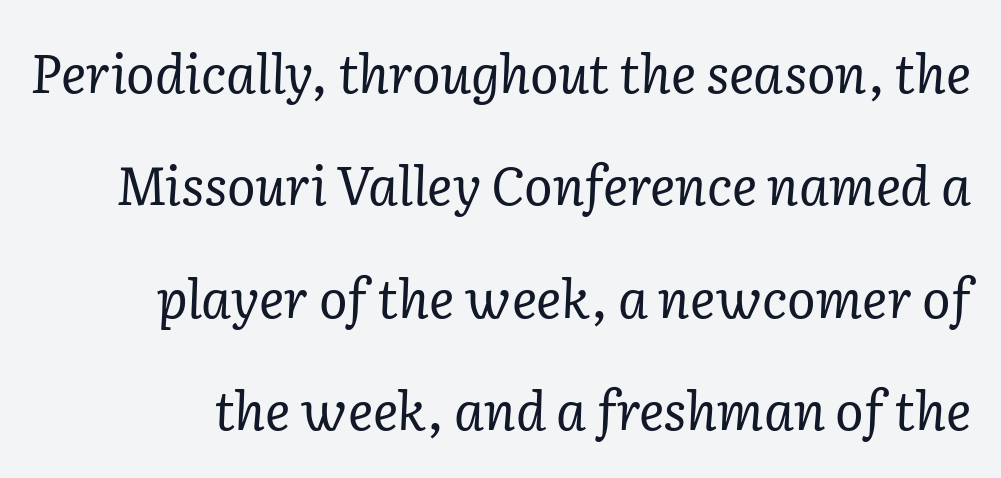
Q: Is the text bold? A: No.
Q: Is the text italic (slanted)? A: Yes, it leans right by about 2 degrees.
Q: Is the typeface a serif or a sans-serif typeface? A: Serif.
Q: Is the text underlined? A: No.
Q: Is the spacing between letters normal or unusually wide? A: Normal.
Q: Is the spacing between lines tight, normal or loose? A: Loose.
Q: Width (condensed, normal, or wide)? A: Normal.
Q: Stroke contrast? A: Low.
Q: x-height? A: Medium.
Q: Monospaced? A: No.
